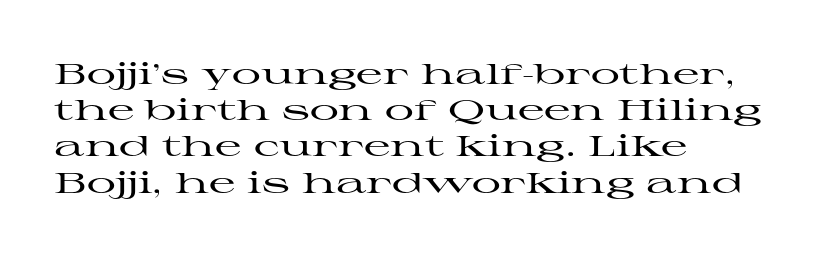
Q: Is the text italic (slanted)? A: No, it is upright.
Q: Is the typeface a serif or a sans-serif typeface? A: Serif.
Q: Is the text underlined? A: No.
Q: How is the paragraph aligned? A: Left-aligned.
Q: Is the spacing between letters normal or unusually wide? A: Normal.
Q: Is the spacing between lines tight, normal or loose? A: Normal.
Q: Width (condensed, normal, or wide)? A: Wide.
Q: Stroke contrast? A: High.
Q: x-height? A: Medium.
Q: Monospaced? A: No.
